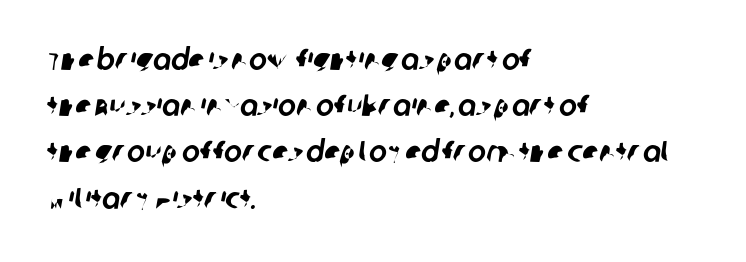
{"serif": "no", "width": "normal", "stroke_contrast": "low", "x_height": "large", "monospaced": "no", "underline": "no", "align": "left", "line_spacing": "normal", "line_spacing_ratio": 1.54, "letter_spacing": "normal", "letter_spacing_em": 0.0, "glyph_px": 30}
